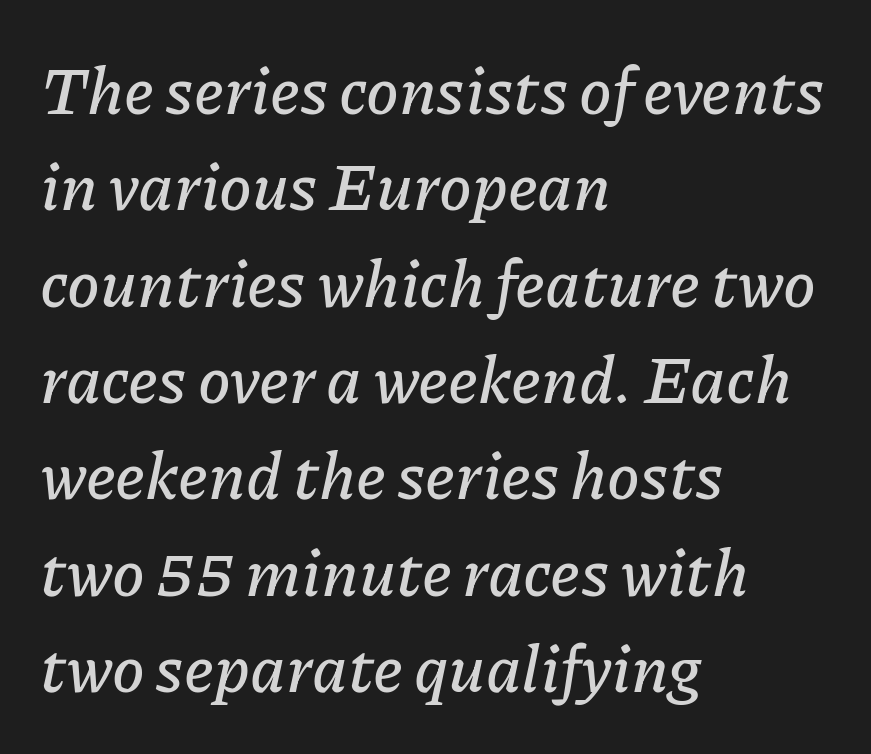
Q: Is the text italic (slanted)? A: Yes, it leans right by about 11 degrees.
Q: Is the text underlined? A: No.
Q: How is the paragraph aligned? A: Left-aligned.
Q: Is the spacing between letters normal or unusually wide? A: Normal.
Q: Is the spacing between lines tight, normal or loose? A: Normal.
Q: Width (condensed, normal, or wide)? A: Normal.
Q: Stroke contrast? A: Low.
Q: x-height? A: Medium.
Q: Monospaced? A: No.
